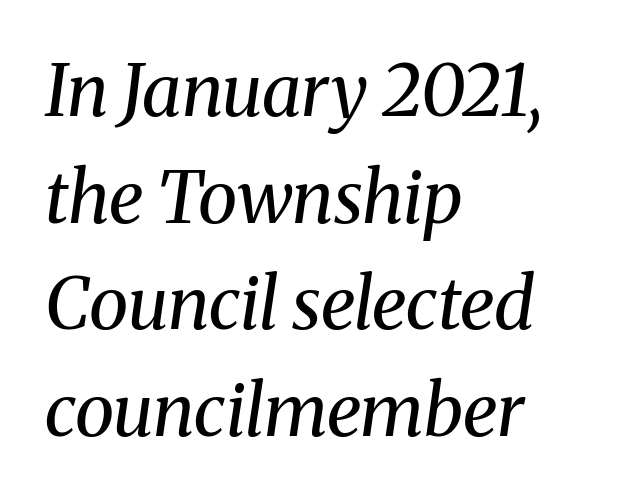
The image shows 72 px regular-weight serif type, italic (leaning right); set left-aligned, normal line spacing (1.48x), normal letter spacing, not underlined; medium stroke contrast and a medium x-height.
